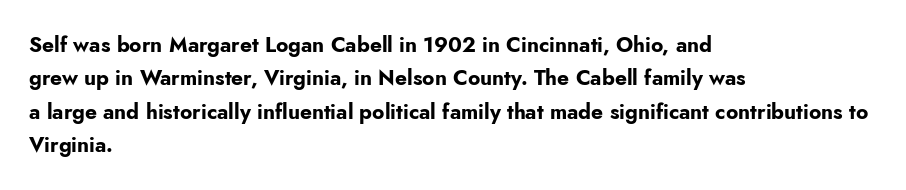
Q: Is the text bold? A: Yes.
Q: Is the text italic (slanted)? A: No, it is upright.
Q: Is the text underlined? A: No.
Q: How is the paragraph aligned? A: Left-aligned.
Q: Is the spacing between letters normal or unusually wide? A: Normal.
Q: Is the spacing between lines tight, normal or loose? A: Normal.
